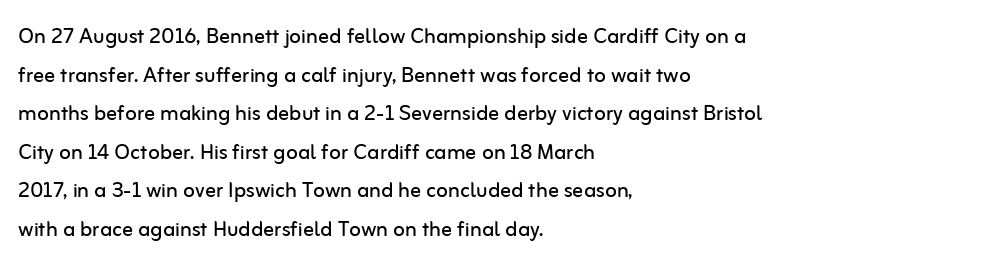
Stroke thickness stays within the range of a standard reading face or lighter. Notice how descenders clear the ascenders below comfortably — that's standard leading. There is no visible air inserted between adjacent glyphs. Casual observation: everything's shoved over to the left. The specimen omits any rule beneath the text block's lines. The letters stand straight up with perfectly vertical stems.
